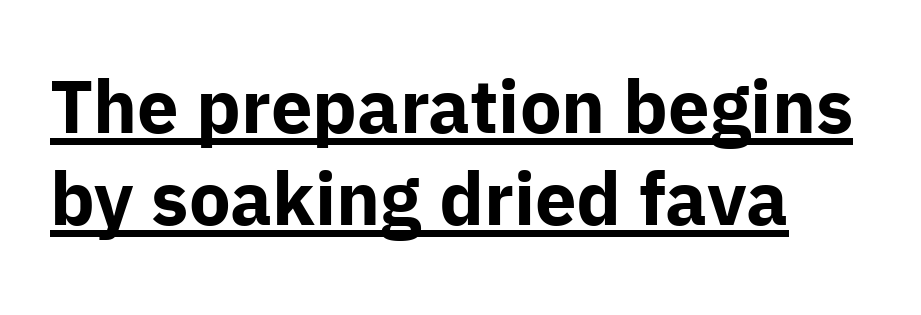
Plenty of ink on the page — the face is bold. The letters stand straight up with perfectly vertical stems. Students, observe the line beneath the letters — that is underlining. Compared with a centered layout, this one pins lines to the left instead. The letterforms sit shoulder to shoulder at normal distance. Spacing verdict: proportional, widths tailored to each character.
